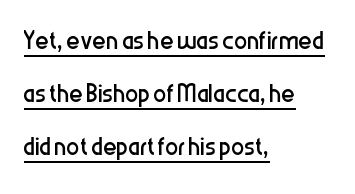
The image shows 33 px regular-weight, condensed sans-serif type, upright; set left-aligned, normal line spacing (1.6x), normal letter spacing, underlined; low stroke contrast and a medium x-height.
